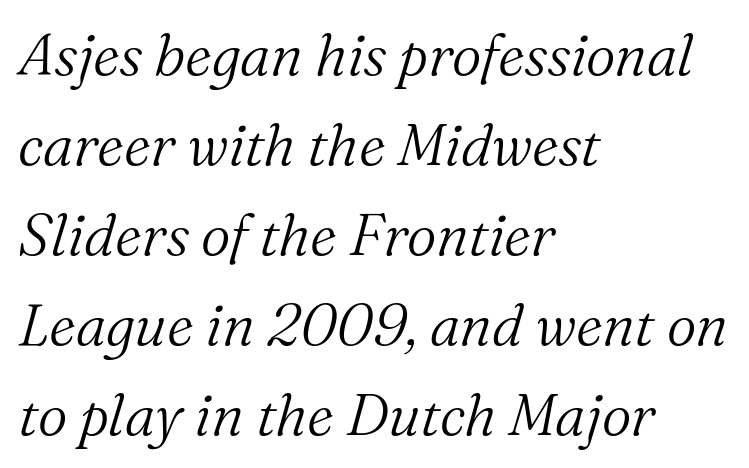
Q: Is the text bold? A: No.
Q: Is the text italic (slanted)? A: Yes, it leans right by about 16 degrees.
Q: Is the typeface a serif or a sans-serif typeface? A: Serif.
Q: Is the text underlined? A: No.
Q: How is the paragraph aligned? A: Left-aligned.
Q: Is the spacing between letters normal or unusually wide? A: Normal.
Q: Is the spacing between lines tight, normal or loose? A: Normal.
Q: Width (condensed, normal, or wide)? A: Normal.
Q: Stroke contrast? A: Medium.
Q: x-height? A: Medium.
Q: Monospaced? A: No.
